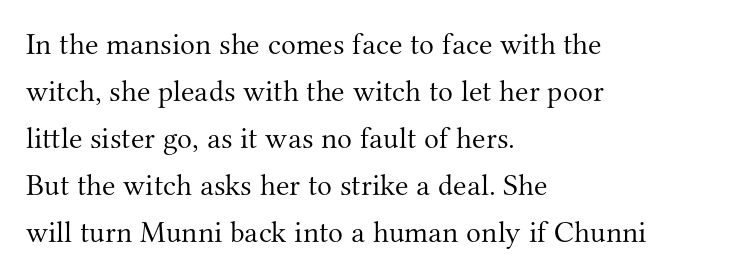
{"serif": "yes", "italic": "no", "bold": "no", "weight": "light", "width": "normal", "stroke_contrast": "medium", "x_height": "small", "monospaced": "no", "underline": "no", "align": "left", "line_spacing": "normal", "line_spacing_ratio": 1.52, "letter_spacing": "normal", "letter_spacing_em": 0.0, "glyph_px": 31}
